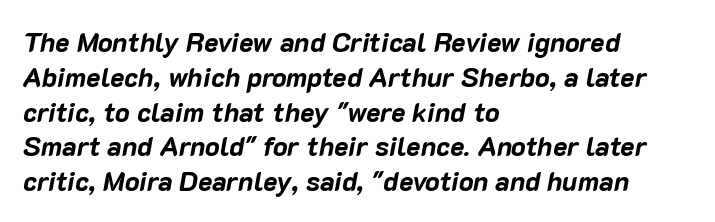
You could call the tracking neutral — neither tight nor loose. If you drew a ruler down the left edge, every line would touch it. As a designer I'd log this as weight 700, bold. Beneath every word, the page is bare. Designer's note — italics engaged.
